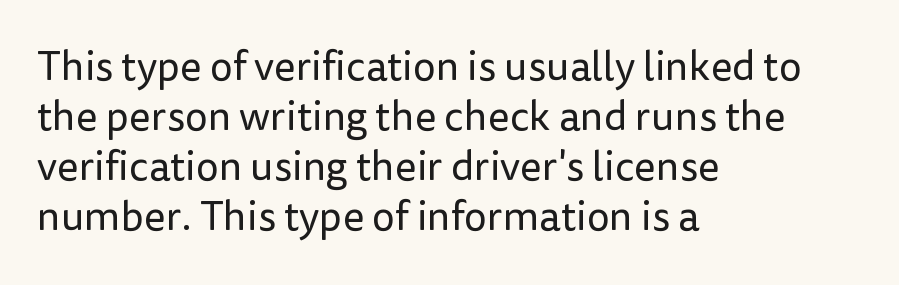
{"serif": "no", "italic": "no", "bold": "no", "weight": "regular", "width": "normal", "stroke_contrast": "low", "x_height": "medium", "monospaced": "no", "underline": "no", "align": "left", "line_spacing_ratio": 1.22, "letter_spacing": "normal", "letter_spacing_em": 0.0, "glyph_px": 41}
